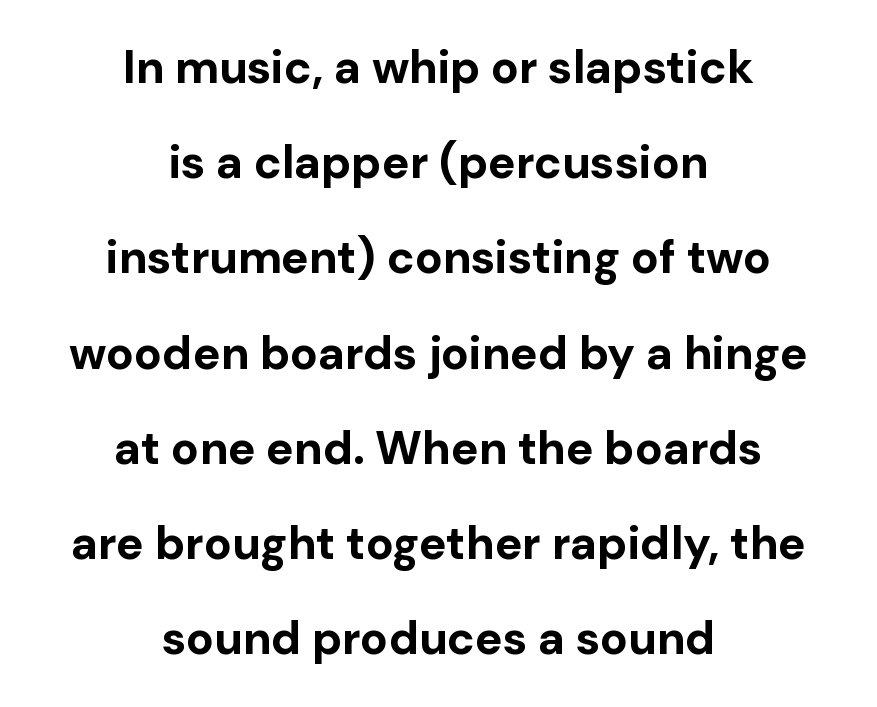
This sample uses a sans-serif face. Note the varied advance widths — an 'i' is clearly narrower than an 'm'. Default kerning and tracking; the words read as compact shapes. Posture: upright roman. Thick stems and heavy bowls — unmistakably bold.
